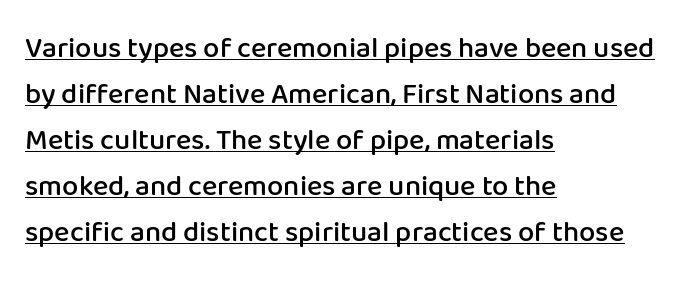
Q: Is the text bold? A: Semi-bold.
Q: Is the text italic (slanted)? A: No, it is upright.
Q: Is the typeface a serif or a sans-serif typeface? A: Sans-serif.
Q: Is the text underlined? A: Yes.
Q: How is the paragraph aligned? A: Left-aligned.
Q: Is the spacing between letters normal or unusually wide? A: Normal.
Q: Is the spacing between lines tight, normal or loose? A: Normal.
Q: Width (condensed, normal, or wide)? A: Normal.
Q: Stroke contrast? A: Low.
Q: x-height? A: Medium.
Q: Monospaced? A: No.
